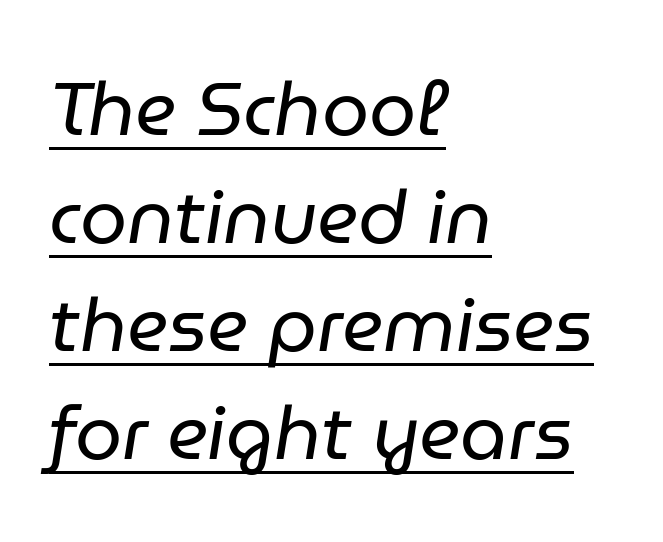
Q: Is the text bold? A: No.
Q: Is the text italic (slanted)? A: Yes, it leans right by about 9 degrees.
Q: Is the text underlined? A: Yes.
Q: How is the paragraph aligned? A: Left-aligned.
Q: Is the spacing between letters normal or unusually wide? A: Normal.
Q: Is the spacing between lines tight, normal or loose? A: Normal.
Q: Width (condensed, normal, or wide)? A: Normal.
Q: Stroke contrast? A: Low.
Q: x-height? A: Medium.
Q: Monospaced? A: No.
